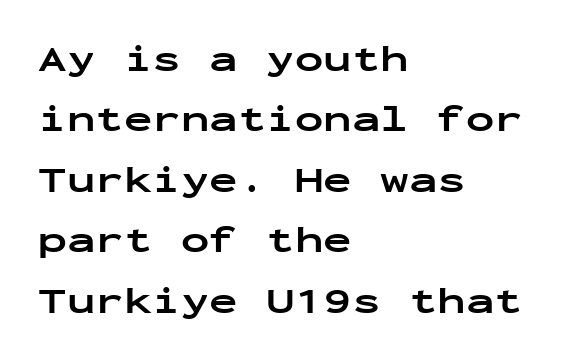
In terms of letterform style, serifs are entirely absent. Bare-footed words on every line. The line texture is even and compact thanks to regular tracking. Students, observe: this is what conventionally led text looks like. Stroke thickness is high; the sample reads as a true bold. Each letter, wide or thin by design, is forced into the same width here.
